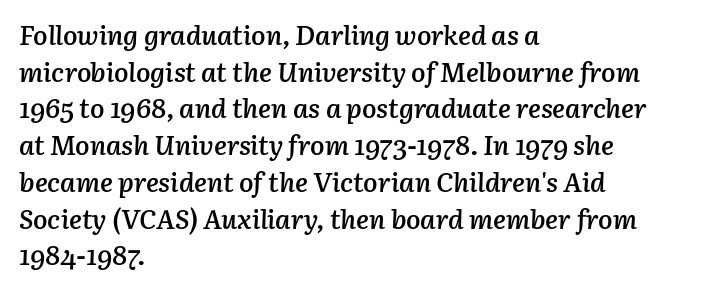
The image shows 27 px text type, italic (leaning right); set left-aligned, normal line spacing (1.36x), normal letter spacing, not underlined.
